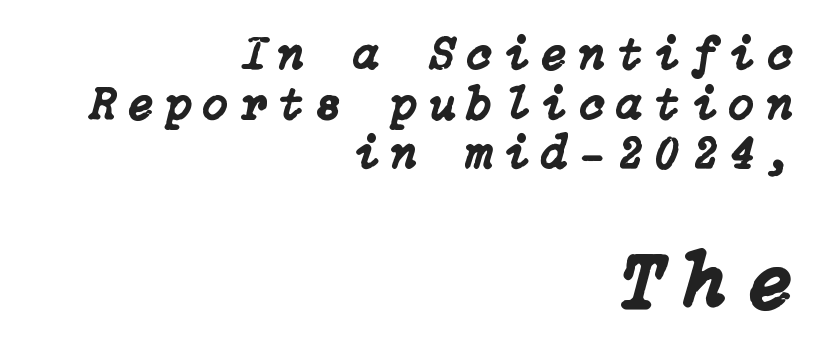
Q: Is the text italic (slanted)? A: Yes, it leans right by about 15 degrees.
Q: Is the text underlined? A: No.
Q: How is the paragraph aligned? A: Right-aligned.
Q: Is the spacing between letters normal or unusually wide? A: Unusually wide.
Q: Is the spacing between lines tight, normal or loose? A: Tight.
Q: Which block of text is set in a larger size, the first (top) or the second (bottom)? A: The second (bottom) one.
Q: Width (condensed, normal, or wide)? A: Normal.
Q: Stroke contrast? A: Low.
Q: x-height? A: Medium.
